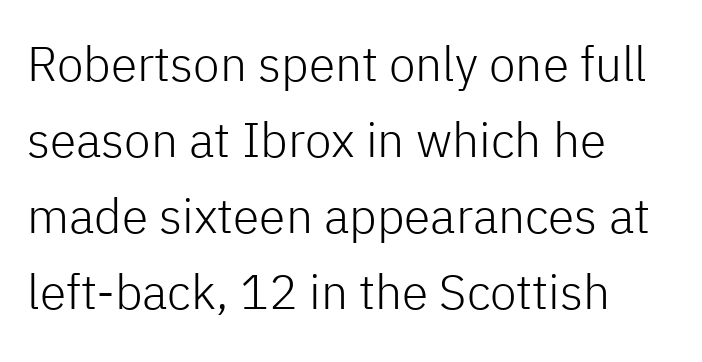
{"serif": "no", "italic": "no", "bold": "no", "weight": "light", "width": "normal", "stroke_contrast": "low", "x_height": "medium", "monospaced": "no", "underline": "no", "align": "left", "line_spacing": "normal", "line_spacing_ratio": 1.58, "letter_spacing": "normal", "letter_spacing_em": 0.0, "glyph_px": 48}
